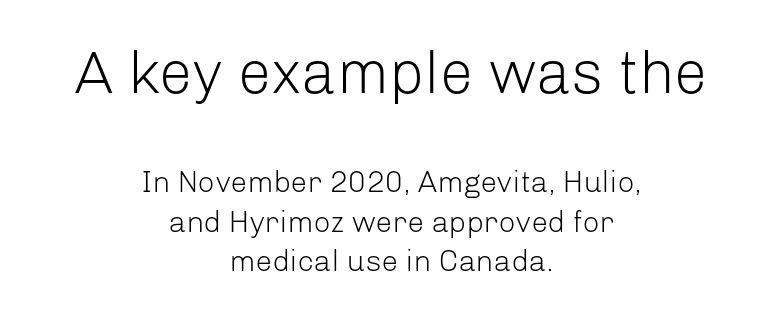
Compared with a flush-left layout, this one balances lines on the center instead. Classification — sans serif. Stroke mass is kept to a normal reading level or below. Reading top to bottom, the characters get smaller at the block break. Between one letter and the next there's only the usual sliver of space. The area under the type is left untouched.
